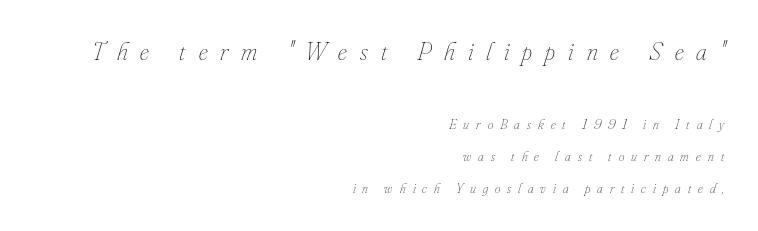
{"italic": "yes", "lean": "right", "slant_degrees": 16, "bold": "no", "underline": "no", "align": "right", "line_spacing": "loose", "line_spacing_ratio": 2.3, "letter_spacing": "wide", "letter_spacing_em": 0.5, "larger_block": "first", "size_ratio": 1.86, "glyph_px": 26}
